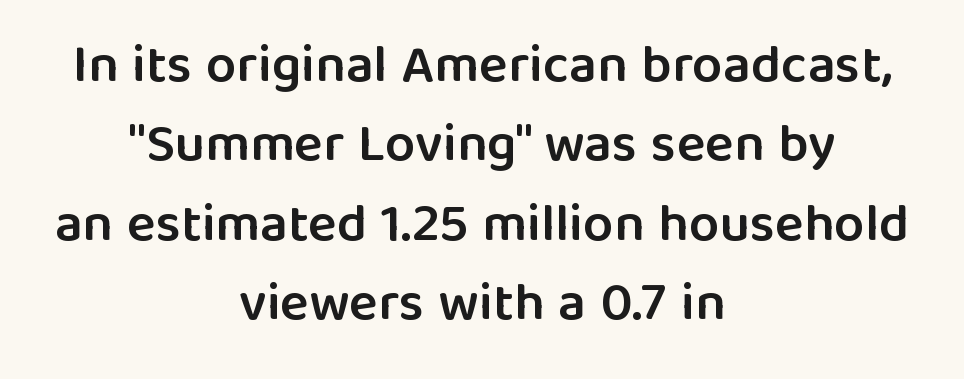
On the weight axis this lands at semibold, roughly 600. Each letter keeps its own natural width here, so spacing adapts to shape. Nobody drew a line under any word here. The line-height multiplier appears to be the usual default. Tracking value appears to be zero — textbook default spacing. The characters display no serif detailing; their extremities are plain.
